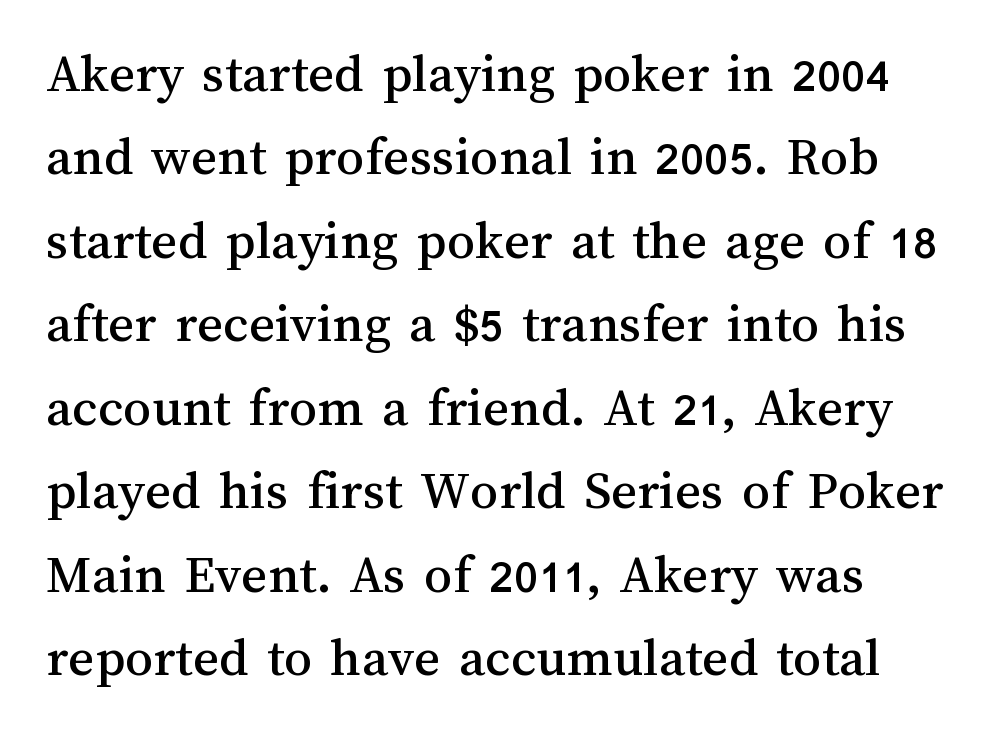
The image shows 56 px text type, upright; set left-aligned, normal line spacing (1.49x), normal letter spacing, not underlined; medium stroke contrast and a medium x-height.
